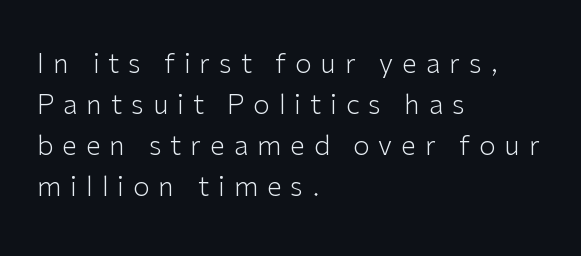
{"italic": "no", "bold": "no", "underline": "no", "align": "left", "line_spacing": "normal", "line_spacing_ratio": 1.52, "letter_spacing": "wide", "letter_spacing_em": 0.33, "glyph_px": 27}
